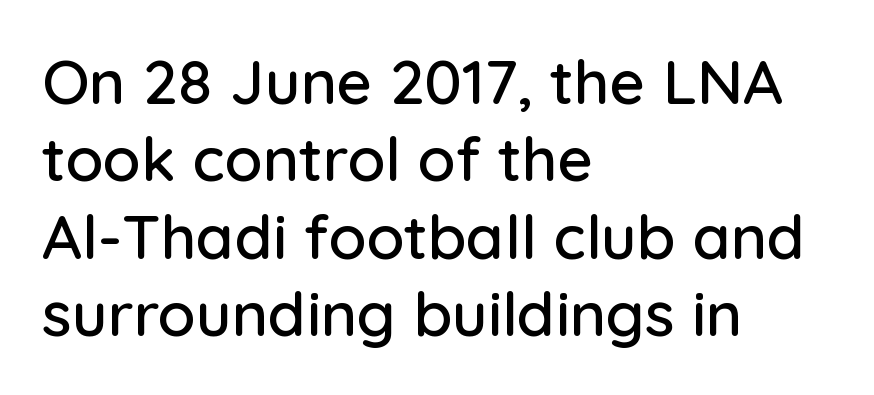
{"serif": "no", "italic": "no", "width": "normal", "stroke_contrast": "low", "x_height": "medium", "monospaced": "no", "underline": "no", "align": "left", "line_spacing": "normal", "line_spacing_ratio": 1.25, "letter_spacing": "normal", "letter_spacing_em": 0.0, "glyph_px": 62}
